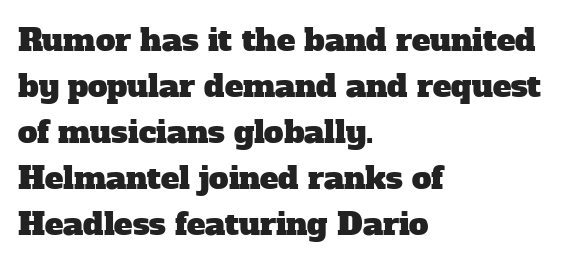
Q: Is the typeface a serif or a sans-serif typeface? A: Serif.
Q: Is the text underlined? A: No.
Q: How is the paragraph aligned? A: Left-aligned.
Q: Is the spacing between letters normal or unusually wide? A: Normal.
Q: Is the spacing between lines tight, normal or loose? A: Normal.
Q: Width (condensed, normal, or wide)? A: Normal.
Q: Stroke contrast? A: Low.
Q: x-height? A: Medium.
Q: Monospaced? A: No.
